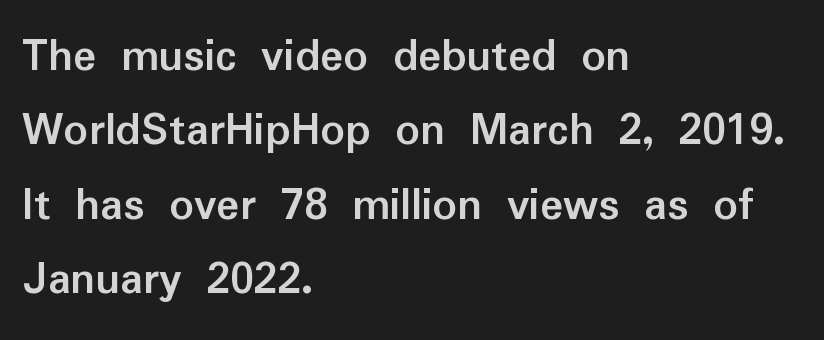
Honestly, the row spacing looks completely unremarkable. The lettering stays uniformly vertical, giving the passage a roman look. The letterforms sit shoulder to shoulder at normal distance. Typeset ragged right — the left edge is the straight one.
